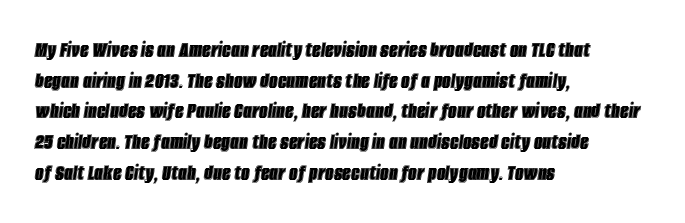
Q: Is the text italic (slanted)? A: Yes, it leans right by about 8 degrees.
Q: Is the text underlined? A: No.
Q: How is the paragraph aligned? A: Left-aligned.
Q: Is the spacing between letters normal or unusually wide? A: Normal.
Q: Is the spacing between lines tight, normal or loose? A: Normal.
